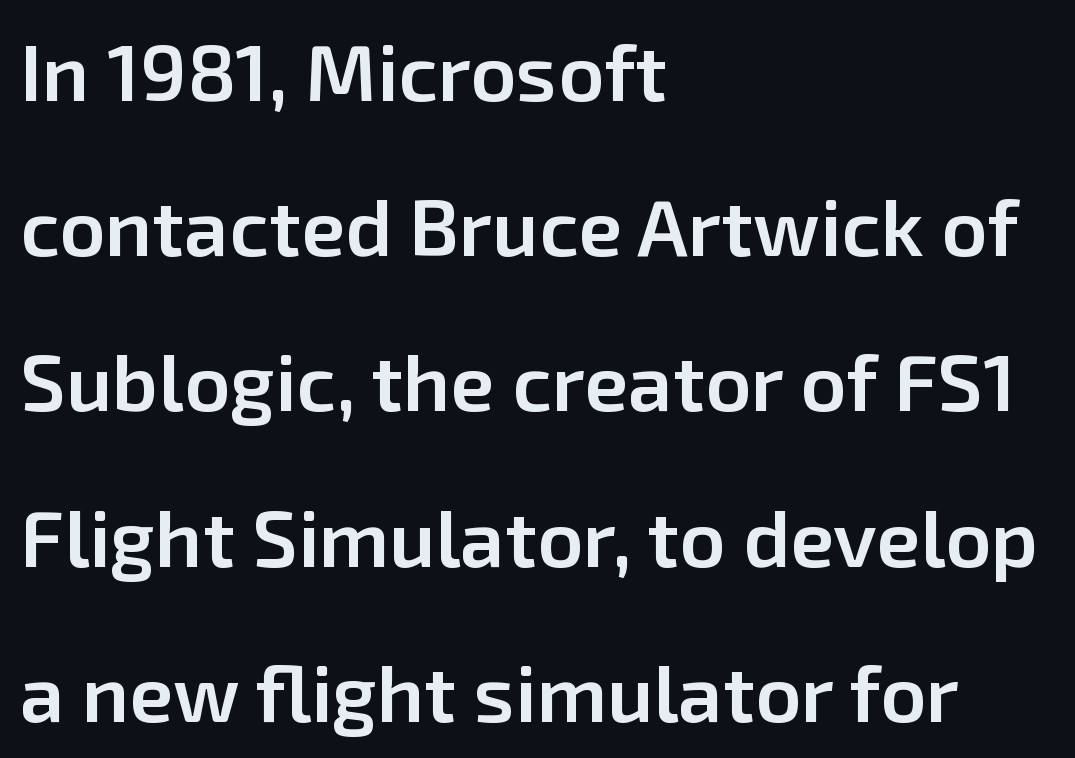
Weight check: semibold — heavier than regular, not quite bold. Classification — sans serif. The ragged edge is on the right, which tells us the setting is flush left. The passage shown stacks its lines with a broad gap. Vertical strokes here are truly vertical.
